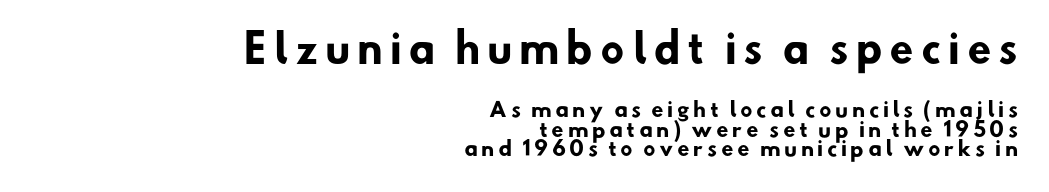
Q: Is the text bold? A: Yes.
Q: Is the typeface a serif or a sans-serif typeface? A: Sans-serif.
Q: Is the text underlined? A: No.
Q: How is the paragraph aligned? A: Right-aligned.
Q: Is the spacing between lines tight, normal or loose? A: Tight.
Q: Which block of text is set in a larger size, the first (top) or the second (bottom)? A: The first (top) one.
Q: Width (condensed, normal, or wide)? A: Normal.
Q: Stroke contrast? A: Low.
Q: x-height? A: Small.
Q: Monospaced? A: No.
